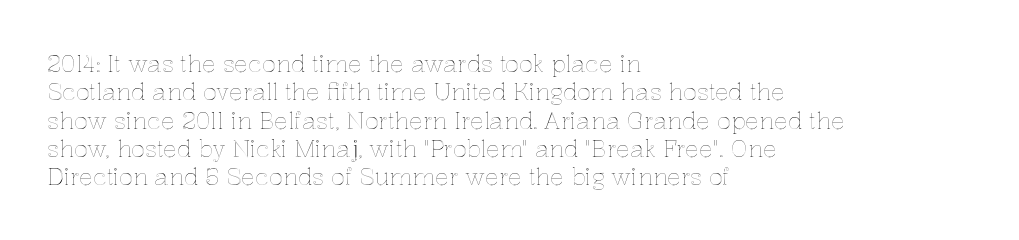
One-word summary of the alignment: left. These lines keep a tight, regular rhythm from letter to letter. Letters rest on an invisible, unmarked baseline. In terms of posture, this sample is upright.
